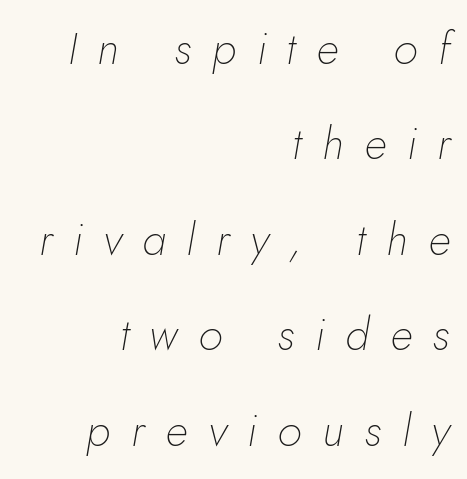
{"italic": "yes", "lean": "right", "slant_degrees": 10, "bold": "no", "weight": "thin", "width": "normal", "stroke_contrast": "low", "x_height": "small", "monospaced": "no", "underline": "no", "align": "right", "line_spacing": "loose", "line_spacing_ratio": 2.12, "letter_spacing": "wide", "letter_spacing_em": 0.46, "glyph_px": 45}
